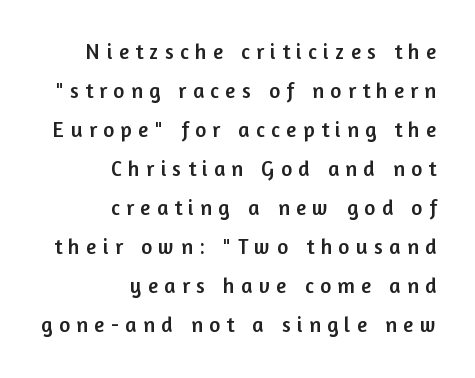
Q: Is the text italic (slanted)? A: No, it is upright.
Q: Is the text underlined? A: No.
Q: How is the paragraph aligned? A: Right-aligned.
Q: Is the spacing between letters normal or unusually wide? A: Unusually wide.
